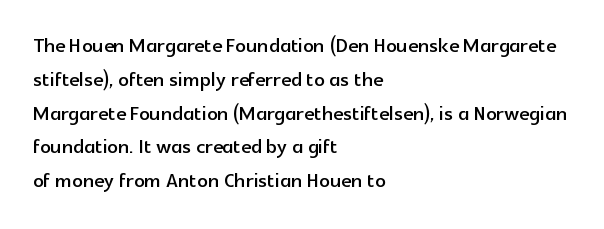
{"italic": "no", "underline": "no", "align": "left", "line_spacing": "normal", "line_spacing_ratio": 1.3, "letter_spacing": "normal", "letter_spacing_em": 0.0, "glyph_px": 26}
